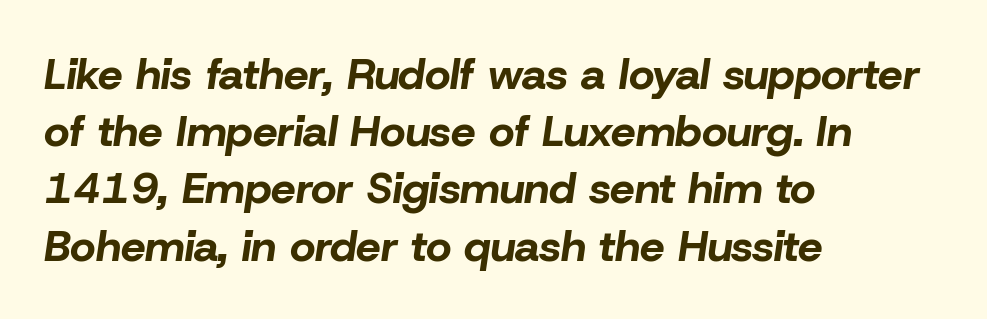
{"italic": "yes", "lean": "right", "slant_degrees": 8, "bold": "yes", "weight": "bold", "width": "normal", "stroke_contrast": "low", "x_height": "medium", "monospaced": "no", "underline": "no", "align": "left", "line_spacing": "normal", "line_spacing_ratio": 1.3, "letter_spacing": "normal", "letter_spacing_em": 0.0, "glyph_px": 44}
